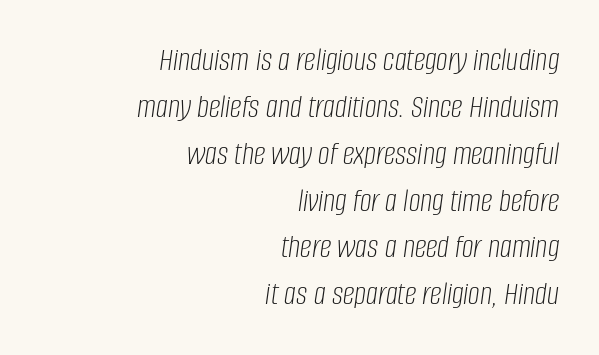
{"italic": "yes", "lean": "right", "slant_degrees": 8, "bold": "no", "weight": "light", "width": "condensed", "stroke_contrast": "low", "x_height": "large", "monospaced": "no", "underline": "no", "align": "right", "line_spacing": "normal", "line_spacing_ratio": 1.42, "letter_spacing": "normal", "letter_spacing_em": 0.0, "glyph_px": 33}
